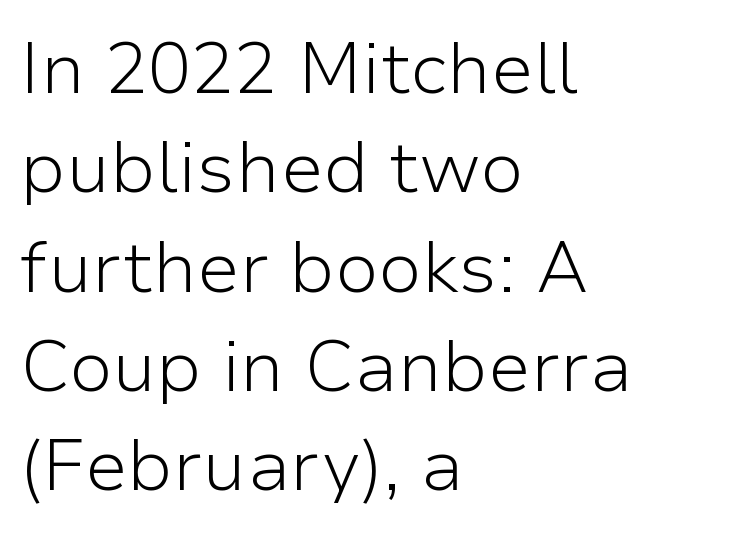
{"serif": "no", "italic": "no", "bold": "no", "weight": "light", "width": "normal", "stroke_contrast": "low", "x_height": "medium", "monospaced": "no", "underline": "no", "align": "left", "line_spacing": "normal", "line_spacing_ratio": 1.38, "letter_spacing": "normal", "letter_spacing_em": 0.0, "glyph_px": 72}
